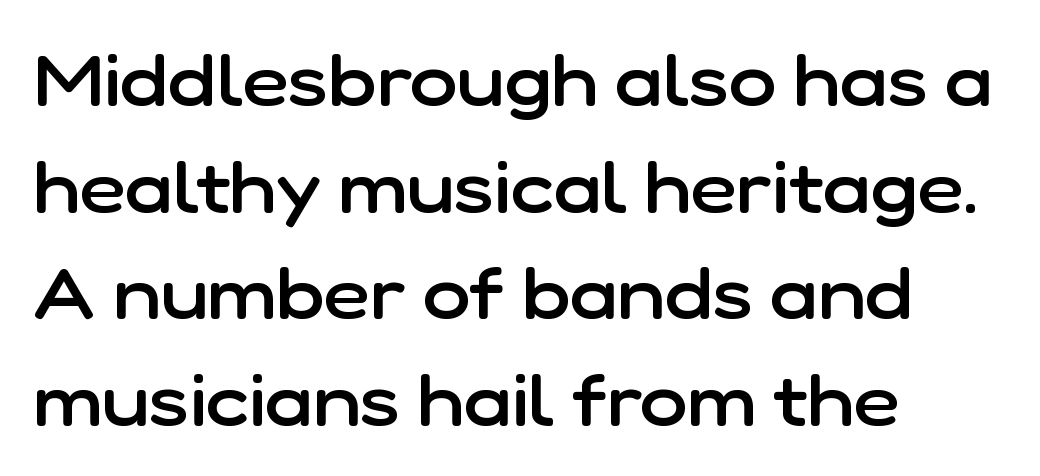
{"serif": "no", "italic": "no", "bold": "semi", "weight": "semibold", "width": "normal", "stroke_contrast": "low", "x_height": "medium", "monospaced": "no", "underline": "no", "align": "left", "line_spacing": "normal", "line_spacing_ratio": 1.48, "letter_spacing": "normal", "letter_spacing_em": 0.0, "glyph_px": 72}
